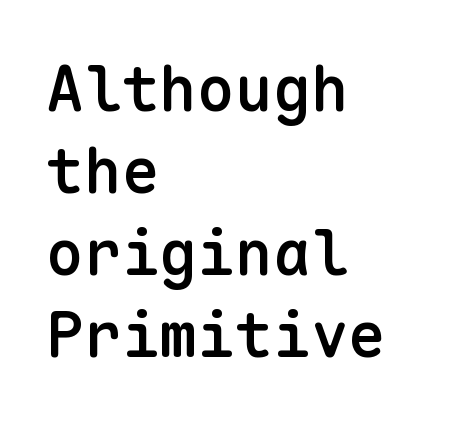
Q: Is the text bold? A: Semi-bold.
Q: Is the text italic (slanted)? A: No, it is upright.
Q: Is the typeface a serif or a sans-serif typeface? A: Sans-serif.
Q: Is the text underlined? A: No.
Q: How is the paragraph aligned? A: Left-aligned.
Q: Is the spacing between letters normal or unusually wide? A: Normal.
Q: Is the spacing between lines tight, normal or loose? A: Normal.
Q: Width (condensed, normal, or wide)? A: Normal.
Q: Stroke contrast? A: Low.
Q: x-height? A: Medium.
Q: Monospaced? A: Yes.
